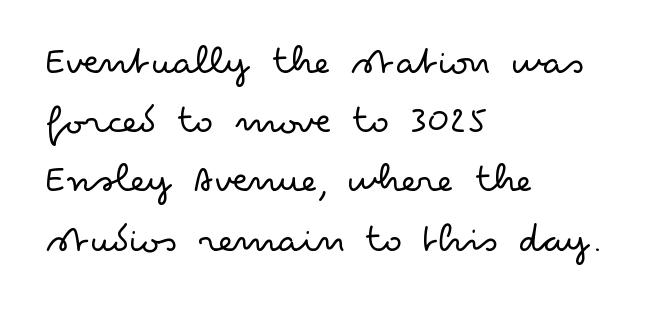
The image shows 42 px light, wide sans-serif type, upright; set left-aligned, normal line spacing (1.41x), normal letter spacing, not underlined; low stroke contrast and a small x-height.
